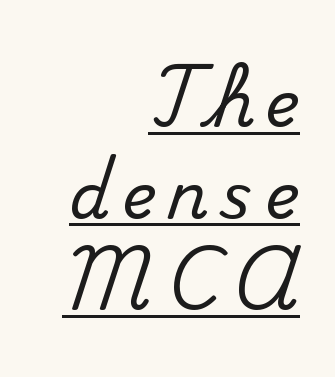
Serifs: yes, visible at the terminals of the letterforms. Compared with typical paragraphs, the rows here are spaced about the same. The rendered words wear a rule along their underside. The passage shown is typed in a proportional face where columns would drift. The paragraph has a hard right edge and a soft left edge.
